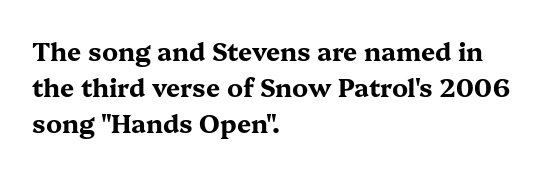
The image shows 25 px bold type, upright; set left-aligned, normal line spacing (1.44x), normal letter spacing, not underlined.
